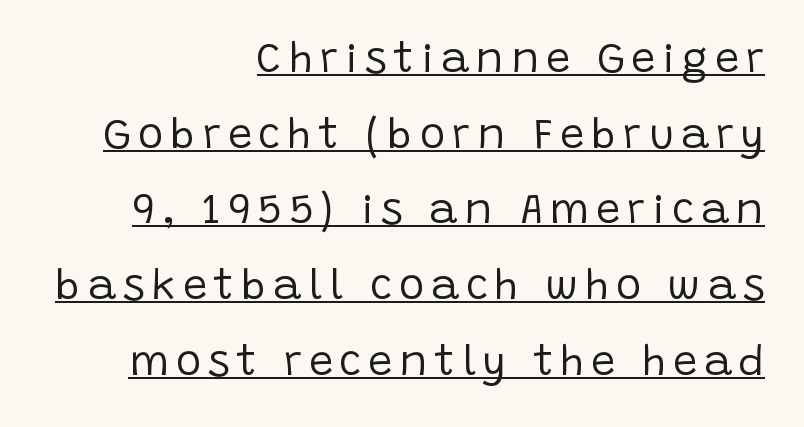
Q: Is the text bold? A: No.
Q: Is the text italic (slanted)? A: No, it is upright.
Q: Is the typeface a serif or a sans-serif typeface? A: Sans-serif.
Q: Is the text underlined? A: Yes.
Q: How is the paragraph aligned? A: Right-aligned.
Q: Width (condensed, normal, or wide)? A: Normal.
Q: Stroke contrast? A: Low.
Q: x-height? A: Large.
Q: Monospaced? A: No.
